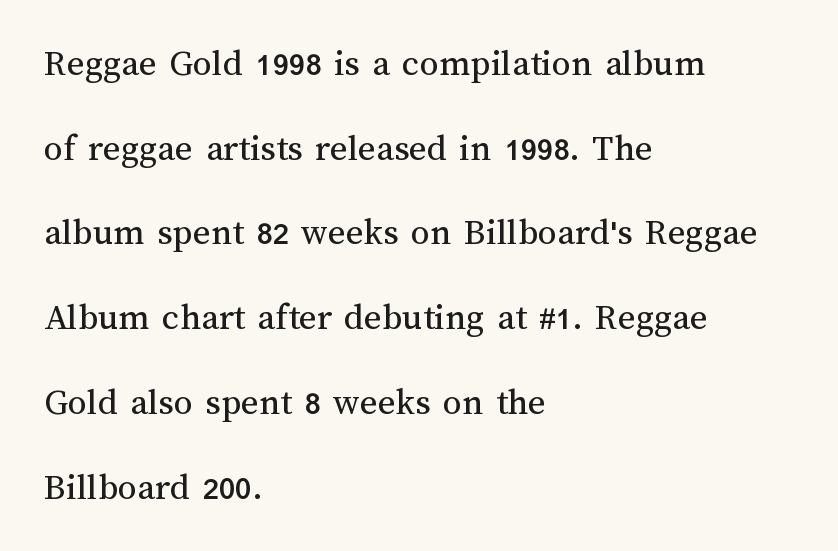
Q: Is the text bold? A: No.
Q: Is the text italic (slanted)? A: No, it is upright.
Q: Is the text underlined? A: No.
Q: How is the paragraph aligned? A: Left-aligned.
Q: Is the spacing between letters normal or unusually wide? A: Normal.
Q: Is the spacing between lines tight, normal or loose? A: Loose.
Q: Width (condensed, normal, or wide)? A: Normal.
Q: Stroke contrast? A: Medium.
Q: x-height? A: Medium.
Q: Monospaced? A: No.
